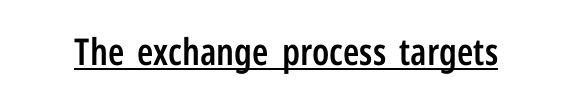
{"serif": "no", "italic": "no", "bold": "semi", "weight": "semibold", "width": "condensed", "stroke_contrast": "low", "x_height": "medium", "monospaced": "no", "underline": "yes", "letter_spacing": "normal", "letter_spacing_em": 0.0, "glyph_px": 37}
